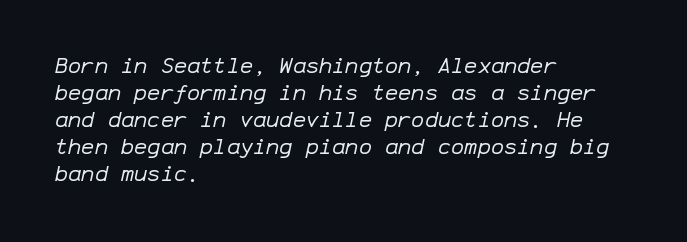
Q: Is the text bold? A: No.
Q: Is the text italic (slanted)? A: Yes, it leans right by about 12 degrees.
Q: Is the text underlined? A: No.
Q: How is the paragraph aligned? A: Left-aligned.
Q: Is the spacing between letters normal or unusually wide? A: Normal.
